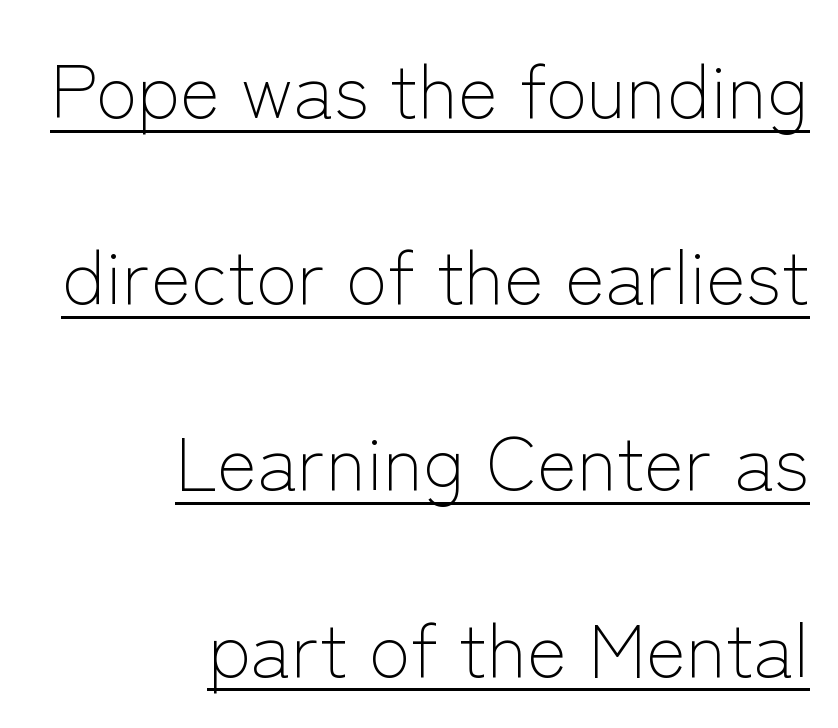
{"serif": "no", "italic": "no", "bold": "no", "weight": "light", "width": "normal", "stroke_contrast": "low", "x_height": "medium", "monospaced": "no", "underline": "yes", "align": "right", "line_spacing": "loose", "line_spacing_ratio": 2.45, "letter_spacing": "normal", "letter_spacing_em": 0.0, "glyph_px": 76}
